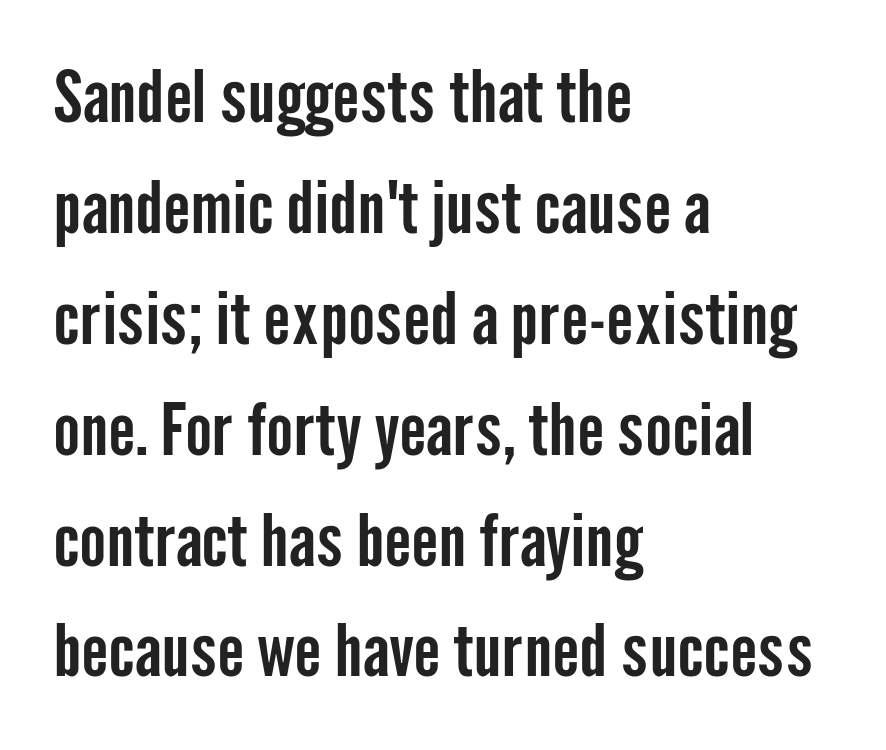
{"serif": "no", "italic": "no", "width": "condensed", "stroke_contrast": "low", "x_height": "medium", "monospaced": "no", "underline": "no", "align": "left", "line_spacing": "normal", "line_spacing_ratio": 1.54, "letter_spacing": "normal", "letter_spacing_em": 0.0, "glyph_px": 72}
